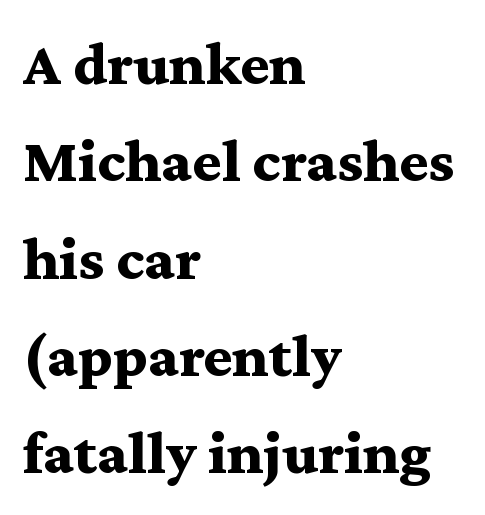
Q: Is the text bold? A: Yes.
Q: Is the text italic (slanted)? A: No, it is upright.
Q: Is the typeface a serif or a sans-serif typeface? A: Serif.
Q: Is the text underlined? A: No.
Q: How is the paragraph aligned? A: Left-aligned.
Q: Is the spacing between letters normal or unusually wide? A: Normal.
Q: Is the spacing between lines tight, normal or loose? A: Normal.
Q: Width (condensed, normal, or wide)? A: Wide.
Q: Stroke contrast? A: Medium.
Q: x-height? A: Medium.
Q: Monospaced? A: No.
